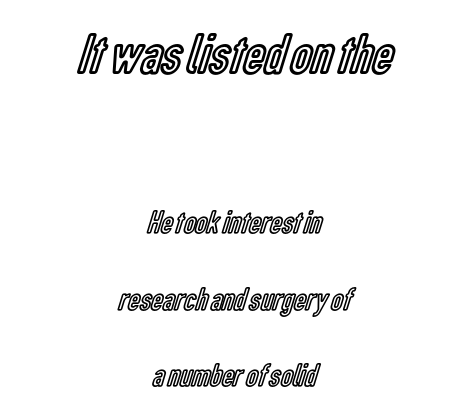
The image shows 58 px condensed type; set centered, loose line spacing (2.31x), normal letter spacing, not underlined; the first (top) block is 1.76x larger; a medium x-height.
